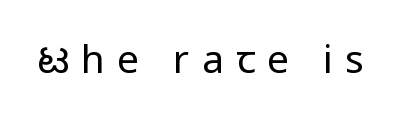
Is there any slant? The stems are plumb. No word sits above an underline. Are there feet on the stems? There aren't — it's a sans. Weight: in the light-to-regular range. What stands out about the letter spacing? Its width — letters are far apart.
